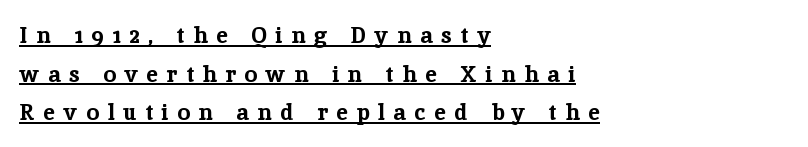
The image shows 23 px bold type, upright; set left-aligned, normal line spacing (1.68x), unusually wide letter spacing (+0.38 em), underlined.
